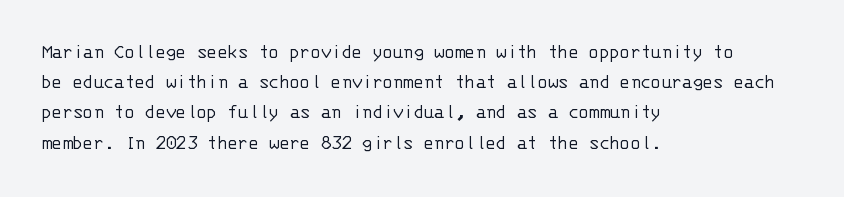
Regarding leading, the lines here are spaced in the standard way. Underline: absent. A classic flush-left, rag-right setting is used for this passage. Every character sits straight up, as roman type does.
